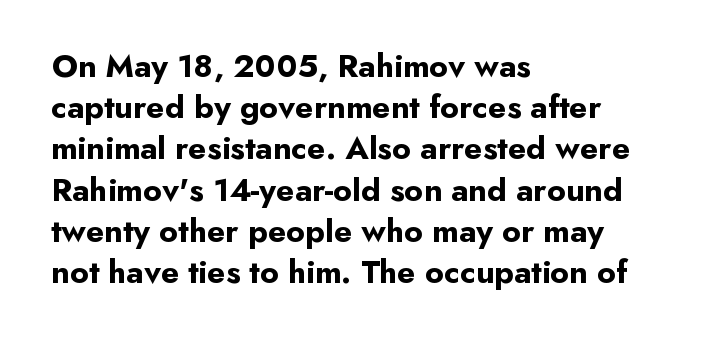
Upright lettering throughout. The letters sit at their default tracking, neither squeezed nor spread. Each letter keeps its own natural width here, so spacing adapts to shape. Its strokes are broad and dark, the hallmark of bold type. Does the type have serifs? No, each stem ends abruptly. Nobody drew a line under any word here.
